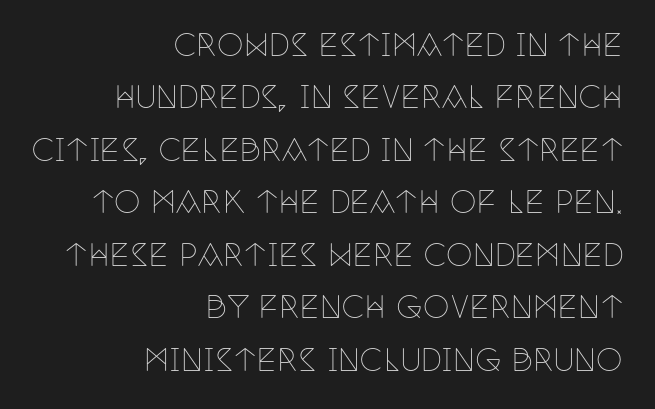
Q: Is the text bold? A: No.
Q: Is the text italic (slanted)? A: No, it is upright.
Q: Is the typeface a serif or a sans-serif typeface? A: Serif.
Q: Is the text underlined? A: No.
Q: How is the paragraph aligned? A: Right-aligned.
Q: Is the spacing between letters normal or unusually wide? A: Normal.
Q: Width (condensed, normal, or wide)? A: Condensed.
Q: Stroke contrast? A: Low.
Q: x-height? A: Large.
Q: Monospaced? A: No.
